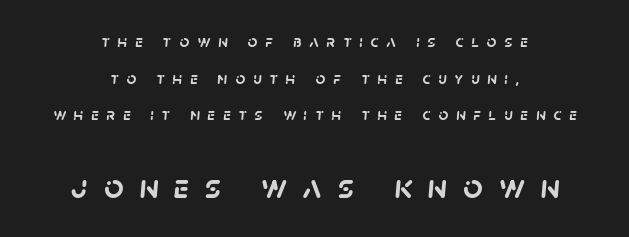
Reading down the block, each line starts at a different indent, mirrored at its end. Type size steps up from the first block to the second. Here the designer chose a conventional face with non-uniform glyph widths. How would I describe the line gaps? Wide and relaxed. The tracking jumps out immediately: characters are airy and widely separated.
